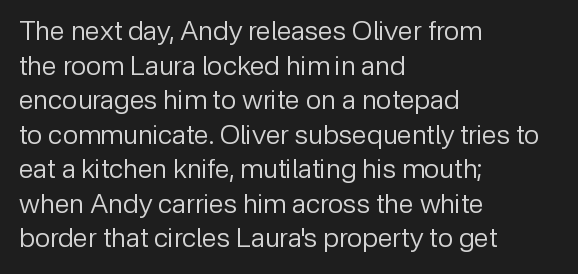
Q: Is the text bold? A: No.
Q: Is the text italic (slanted)? A: No, it is upright.
Q: Is the text underlined? A: No.
Q: How is the paragraph aligned? A: Left-aligned.
Q: Is the spacing between letters normal or unusually wide? A: Normal.
Q: Is the spacing between lines tight, normal or loose? A: Normal.
